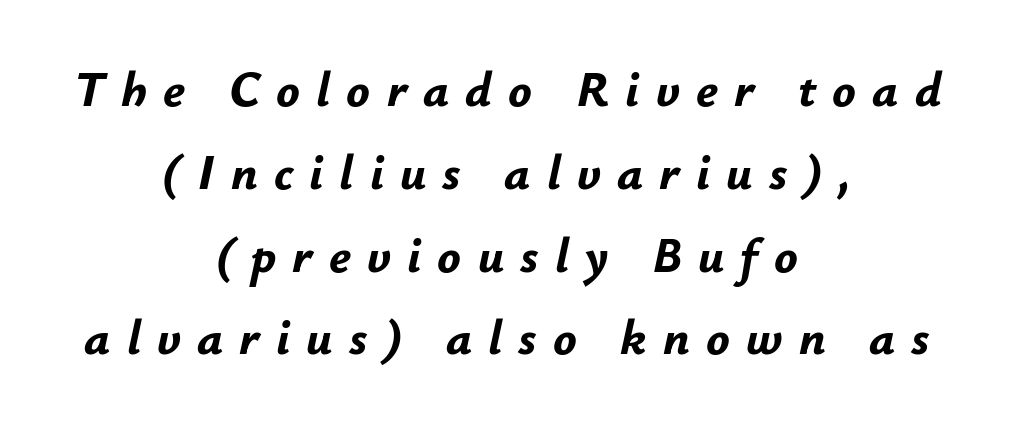
The image shows 49 px bold type, italic (leaning right); set centered, normal line spacing (1.69x), unusually wide letter spacing (+0.33 em), not underlined; low stroke contrast and a small x-height.
